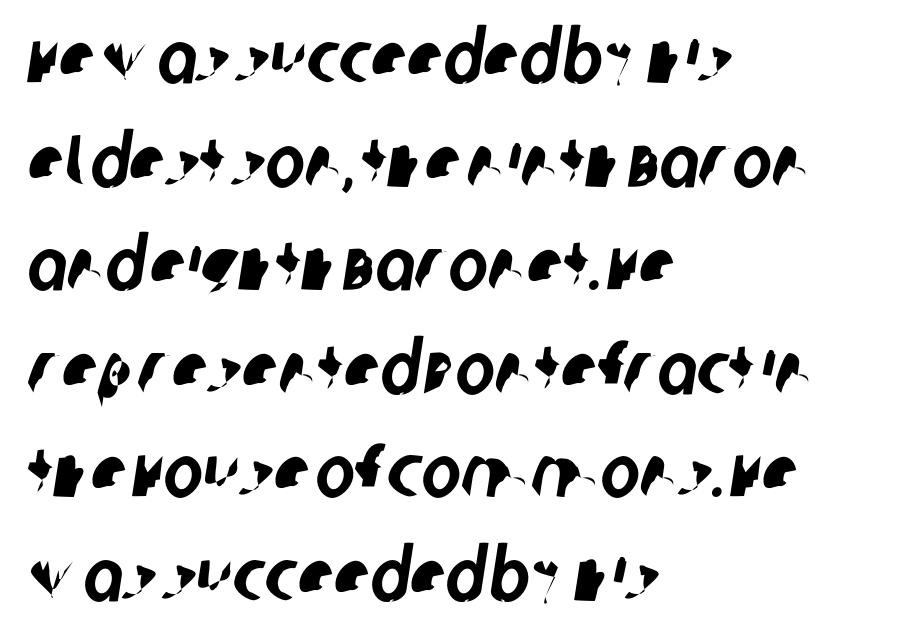
A clean baseline with only descenders dipping below it. Inter-character spacing is left at the font's built-in metrics. The text was rendered using a sans face with plain stroke endings. In terms of leading, this rendering sits right in the middle.
